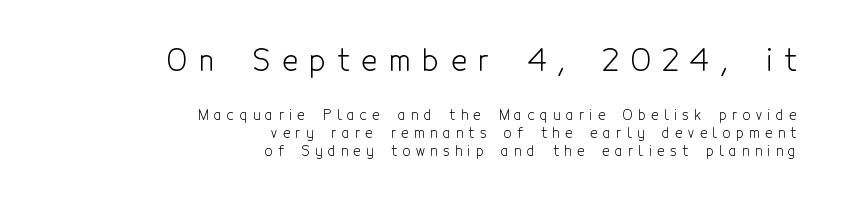
The rag falls on the left side of this text block. Does the lettering tilt? It doesn't — this is upright. Typesetter's note — upper block bumped up in size, lower block left smaller. Has an underline been added? It has not. Quick note: interline space is typical.
